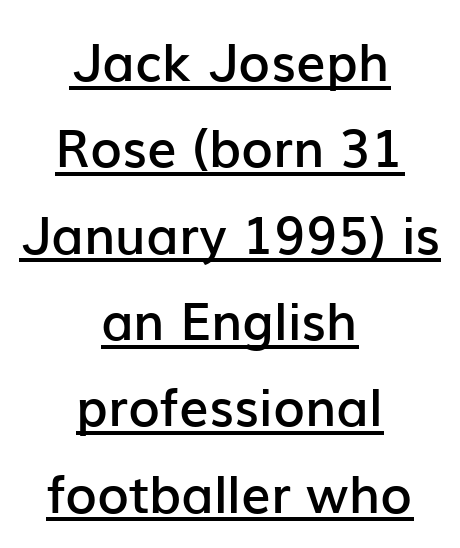
One-word summary of the alignment: center. These lines are rendered in a variable-pitch font. The letters stand straight up with perfectly vertical stems. In terms of letterspacing, this is plain default setting. I'd call this a sans setting — the letters go barefoot. This sample keeps an unexceptional amount of space between lines.
